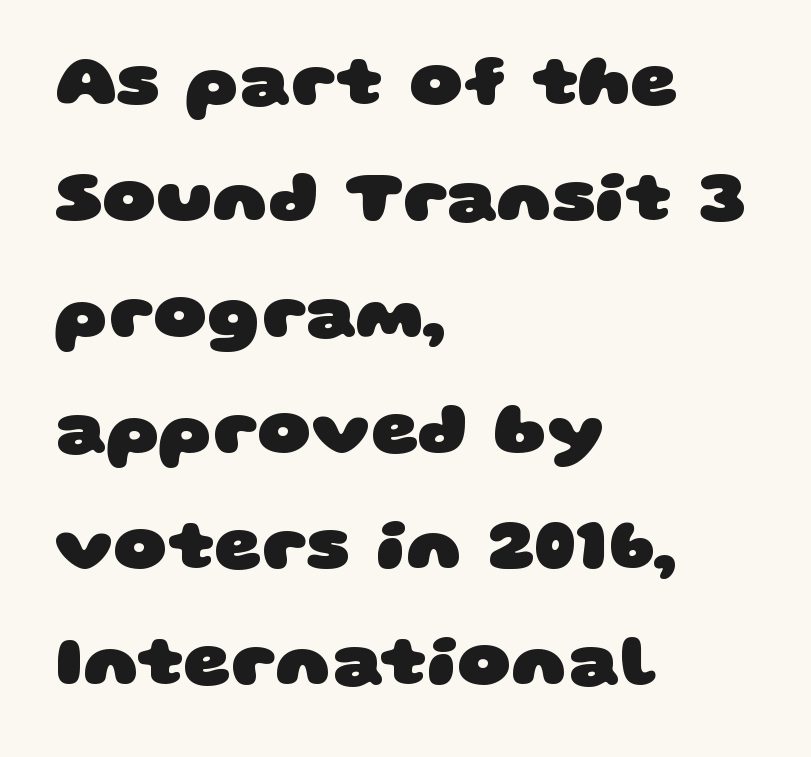
Q: Is the text bold? A: Yes.
Q: Is the typeface a serif or a sans-serif typeface? A: Sans-serif.
Q: Is the text underlined? A: No.
Q: How is the paragraph aligned? A: Left-aligned.
Q: Is the spacing between letters normal or unusually wide? A: Normal.
Q: Is the spacing between lines tight, normal or loose? A: Normal.
Q: Width (condensed, normal, or wide)? A: Wide.
Q: Stroke contrast? A: Low.
Q: x-height? A: Large.
Q: Monospaced? A: No.
